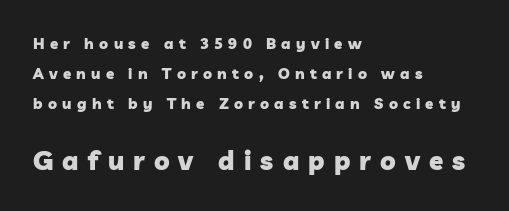
Q: Is the text bold? A: Yes.
Q: Is the text underlined? A: No.
Q: How is the paragraph aligned? A: Left-aligned.
Q: Is the spacing between letters normal or unusually wide? A: Unusually wide.
Q: Is the spacing between lines tight, normal or loose? A: Loose.
Q: Which block of text is set in a larger size, the first (top) or the second (bottom)? A: The second (bottom) one.
